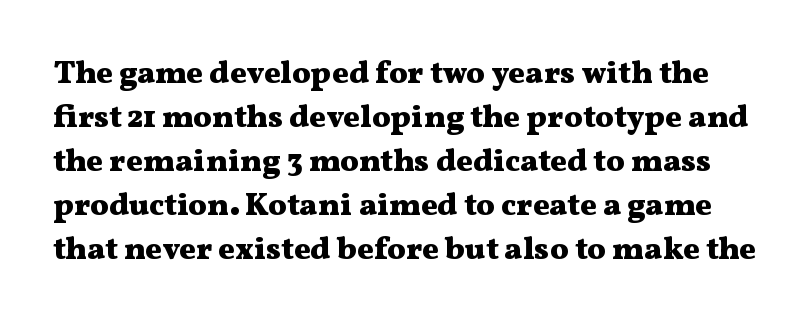
The image shows 31 px heavy, wide serif type, upright; set normal line spacing (1.42x), normal letter spacing, not underlined; medium stroke contrast and a medium x-height.
